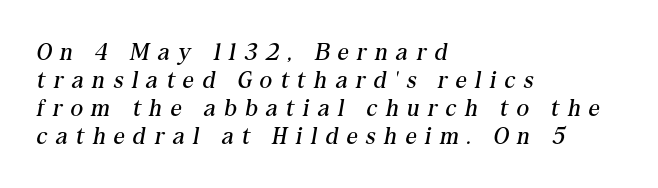
Q: Is the text bold? A: No.
Q: Is the text italic (slanted)? A: Yes, it leans right by about 10 degrees.
Q: Is the text underlined? A: No.
Q: How is the paragraph aligned? A: Left-aligned.
Q: Is the spacing between letters normal or unusually wide? A: Unusually wide.
